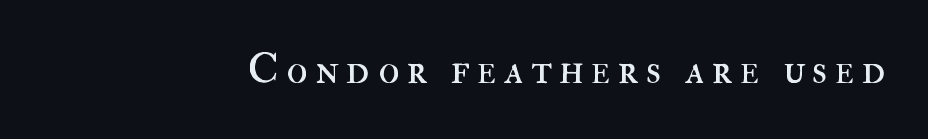
The typography opts for an upright posture over an oblique one. The foot of each line stays bare and open. This is not heavy type; no bold has been used. Spacing verdict: proportional, widths tailored to each character.
